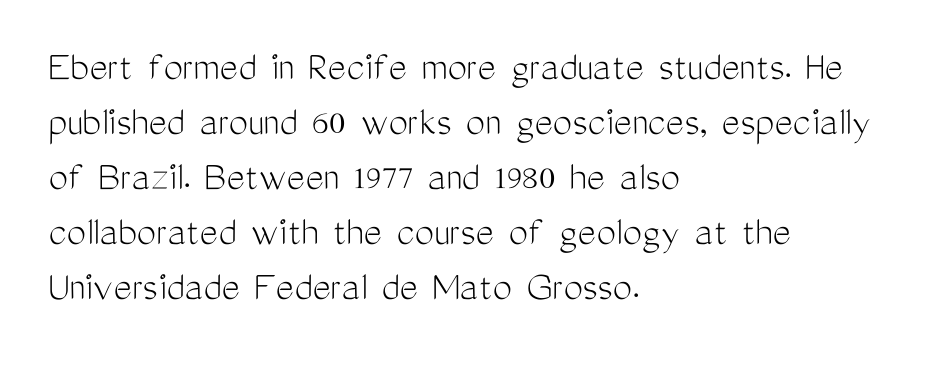
Quick note: underline off. The typeface chosen for these lines omits serifs. How are the letters spaced? Ordinarily, with no added tracking. Posture: vertical.
